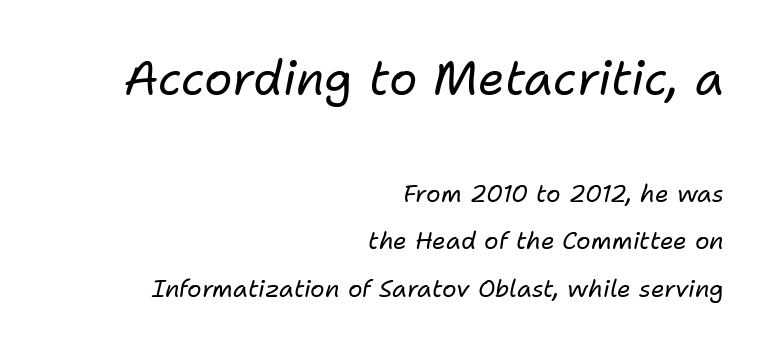
Caption: multi-line text, flush right, ragged left. Nobody drew a line under any word here. Tracking value appears to be zero — textbook default spacing. Which chunk is bigger? The first one — the top block dwarfs the bottom. Note the varied advance widths — an 'i' is clearly narrower than an 'm'. Observe the lean: these are italic letterforms.
